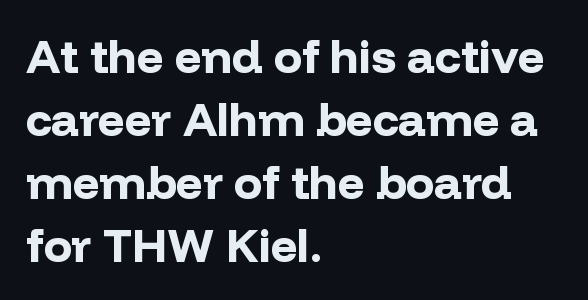
Q: Is the text bold? A: Yes.
Q: Is the text italic (slanted)? A: No, it is upright.
Q: Is the typeface a serif or a sans-serif typeface? A: Sans-serif.
Q: Is the text underlined? A: No.
Q: How is the paragraph aligned? A: Left-aligned.
Q: Is the spacing between letters normal or unusually wide? A: Normal.
Q: Is the spacing between lines tight, normal or loose? A: Normal.
Q: Width (condensed, normal, or wide)? A: Normal.
Q: Stroke contrast? A: Low.
Q: x-height? A: Medium.
Q: Monospaced? A: No.
